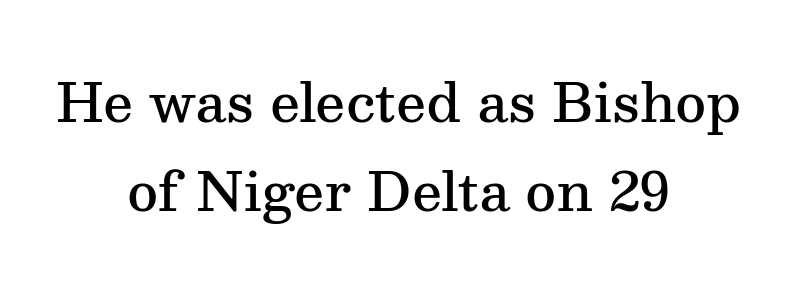
The image shows 53 px semibold serif type, upright; set centered, normal line spacing (1.67x), normal letter spacing, not underlined; medium stroke contrast and a medium x-height.
